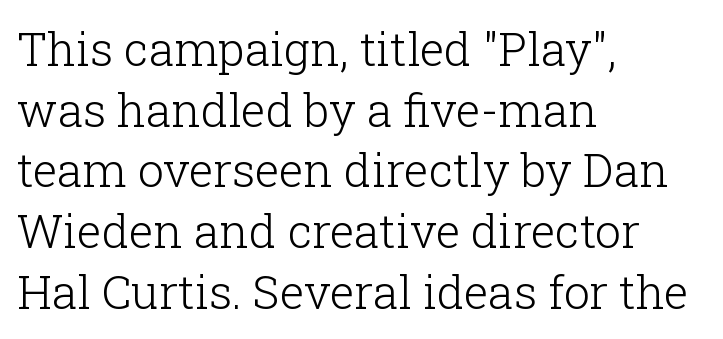
The image shows 46 px light serif type, upright; set left-aligned, normal line spacing (1.32x), normal letter spacing, not underlined; low stroke contrast and a medium x-height.
